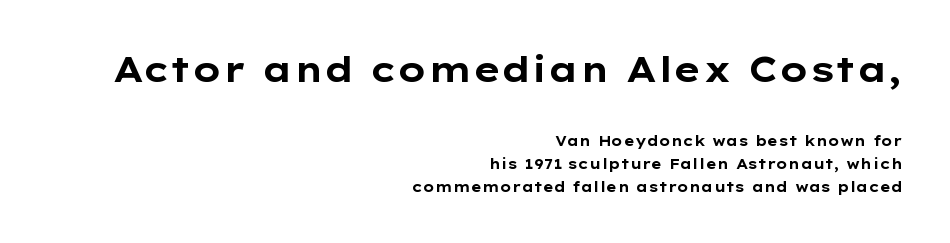
Students, note that the glyphs here touch the page at normal intervals. Letterform terminals end flat and unadorned throughout the passage. Unmarked baselines from the first word to the last. Which chunk is bigger? The first one — the top block dwarfs the bottom. These lines carry a lot of weight — the face is fully bold. Is this a fixed-width face? No — the glyphs have proportional, varying widths.
